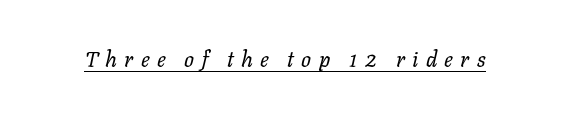
{"italic": "yes", "lean": "right", "slant_degrees": 11, "bold": "no", "underline": "yes", "letter_spacing": "wide", "letter_spacing_em": 0.33, "glyph_px": 22}
